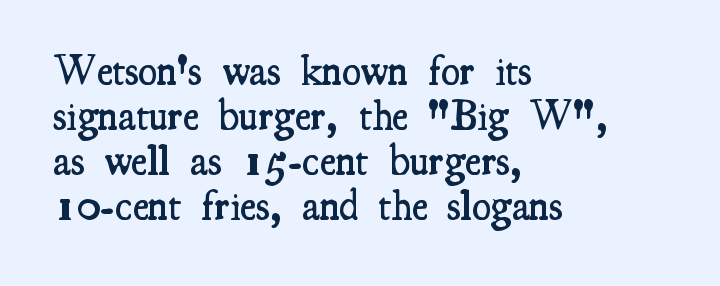
The passage shown is semibold, sitting just below true bold. Students, note that the glyphs here touch the page at normal intervals. Words float on clear page, feet unadorned. The type family on display is of the serif kind. The rag falls on the right side of this text block. You could barely slide anything between these rows.
